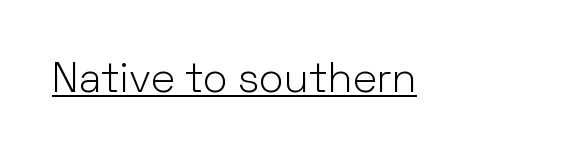
Q: Is the text bold? A: No.
Q: Is the text italic (slanted)? A: No, it is upright.
Q: Is the typeface a serif or a sans-serif typeface? A: Sans-serif.
Q: Is the text underlined? A: Yes.
Q: Is the spacing between letters normal or unusually wide? A: Normal.
Q: Width (condensed, normal, or wide)? A: Normal.
Q: Stroke contrast? A: Low.
Q: x-height? A: Medium.
Q: Monospaced? A: No.
